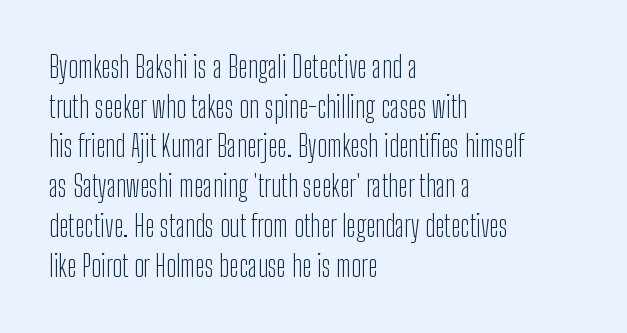
{"serif": "no", "italic": "no", "bold": "no", "weight": "light", "width": "condensed", "stroke_contrast": "low", "x_height": "medium", "monospaced": "no", "underline": "no", "align": "left", "line_spacing": "normal", "line_spacing_ratio": 1.37, "letter_spacing": "normal", "letter_spacing_em": 0.0, "glyph_px": 29}
